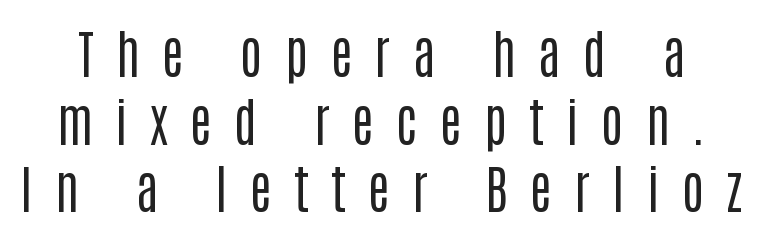
The image shows 52 px regular-weight, condensed sans-serif type, upright; set normal line spacing (1.3x), unusually wide letter spacing (+0.43 em), not underlined; low stroke contrast and a large x-height.
